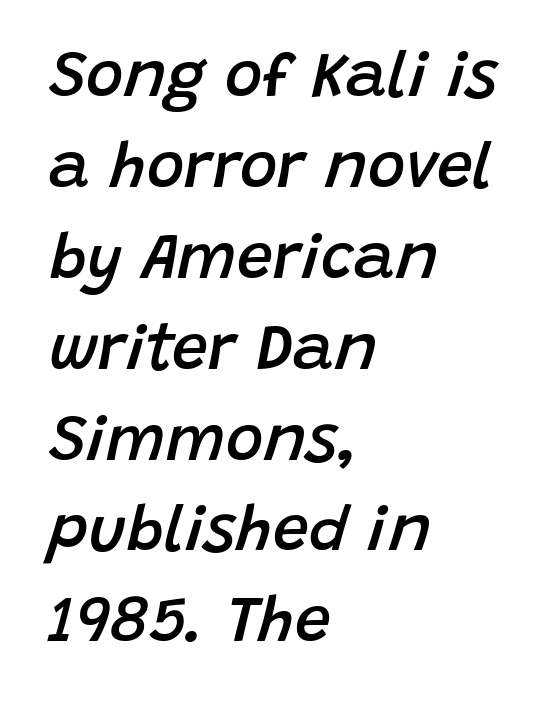
The image shows 64 px semibold type, italic (leaning right); set left-aligned, normal line spacing (1.42x), normal letter spacing, not underlined; low stroke contrast and a large x-height.
